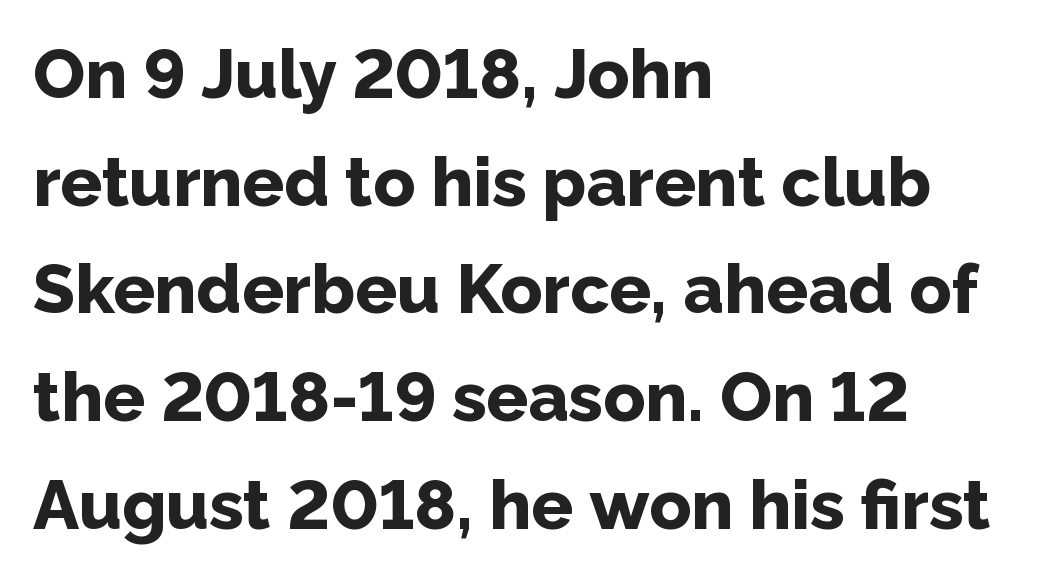
The image shows 69 px bold sans-serif type, upright; set left-aligned, normal line spacing (1.56x), normal letter spacing, not underlined; low stroke contrast and a medium x-height.
